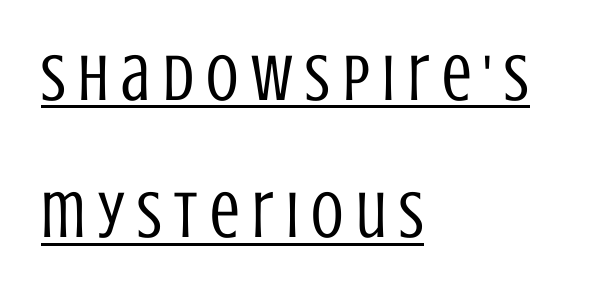
The image shows 66 px regular-weight, condensed sans-serif type, upright; set left-aligned, loose line spacing (2.08x), underlined; low stroke contrast and a large x-height.
